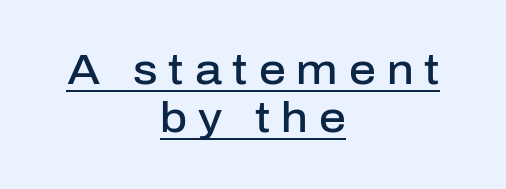
{"serif": "no", "italic": "no", "bold": "semi", "weight": "semibold", "width": "normal", "stroke_contrast": "low", "x_height": "medium", "monospaced": "no", "underline": "yes", "align": "center", "line_spacing": "tight", "line_spacing_ratio": 1.15, "letter_spacing": "wide", "letter_spacing_em": 0.26, "glyph_px": 42}
